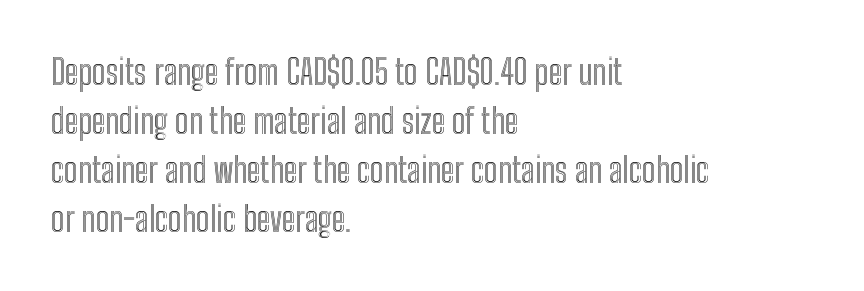
Think of a printed novel: that variable character pitch is what you see here. Standard letterfit; no display-style spreading of the glyphs. This rendering uses left alignment, leaving the right contour irregular. Just letters on the line, the space beneath them empty. Regarding leading, the lines here are spaced in the standard way.
